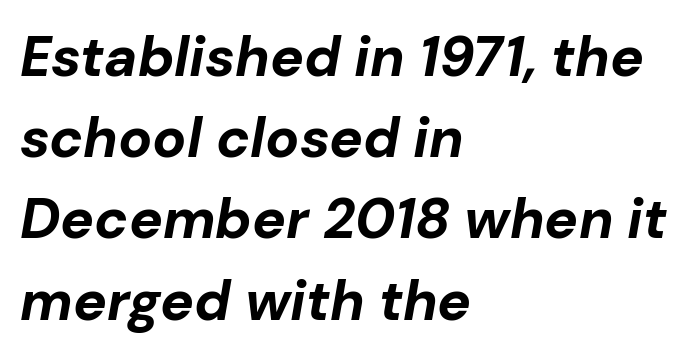
The image shows 56 px bold type, italic (leaning right); set left-aligned, normal line spacing (1.45x), normal letter spacing, not underlined; low stroke contrast and a medium x-height.
